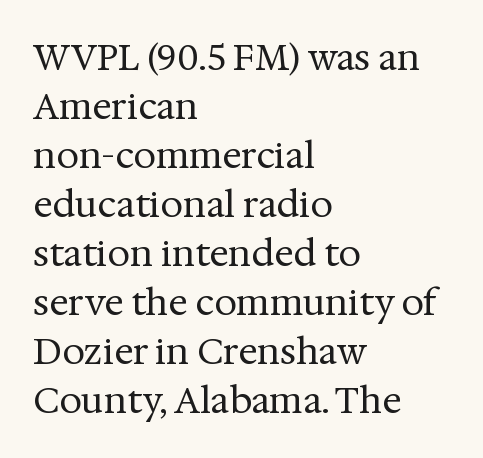
The image shows 36 px regular-weight serif type, upright; set left-aligned, normal line spacing (1.36x), normal letter spacing, not underlined; medium stroke contrast and a medium x-height.
